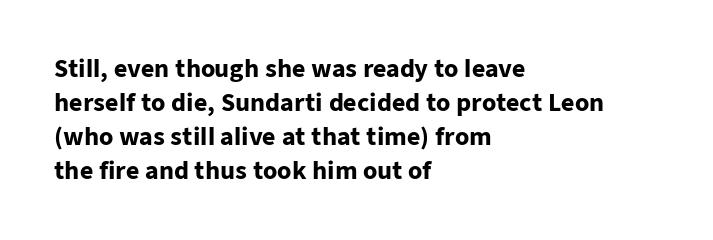
Q: Is the text bold? A: Yes.
Q: Is the text italic (slanted)? A: No, it is upright.
Q: Is the text underlined? A: No.
Q: How is the paragraph aligned? A: Left-aligned.
Q: Is the spacing between letters normal or unusually wide? A: Normal.
Q: Is the spacing between lines tight, normal or loose? A: Normal.
